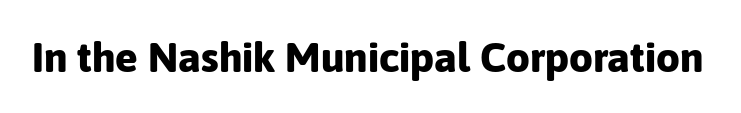
{"serif": "no", "italic": "no", "bold": "yes", "weight": "bold", "width": "normal", "stroke_contrast": "low", "x_height": "medium", "monospaced": "no", "underline": "no", "letter_spacing": "normal", "letter_spacing_em": 0.0, "glyph_px": 42}
